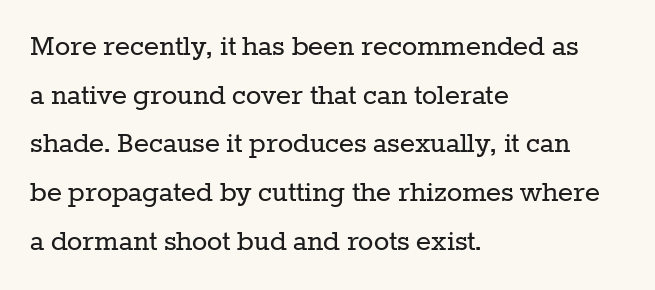
Nobody touched the tracking dial on this one. Does the type have serifs? Yes, each stem ends in a small foot. This sample has the flowing, uneven cadence of proportional lettering. Glance below the letters and you will spot only blank space. Reading down the block, your eye returns to a fixed left position each line.
